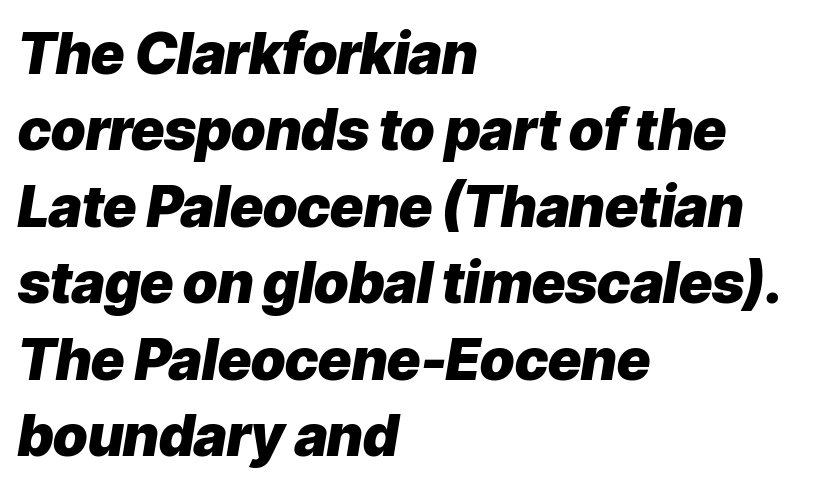
The image shows 57 px heavy type, italic (leaning right); set left-aligned, normal line spacing (1.34x), normal letter spacing, not underlined; low stroke contrast and a medium x-height.
